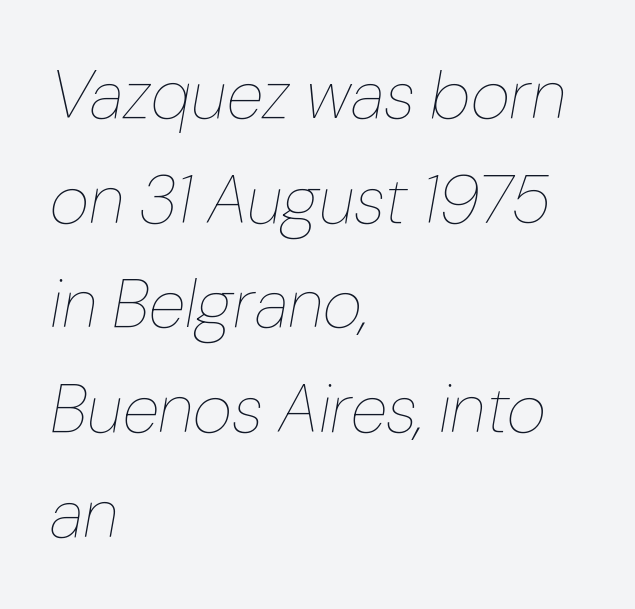
Character widths vary here, with narrow letters taking less room than wide ones. Tall strokes in this sample are angled rather than plumb. These lines stack with their left ends in a neat column. Students, note that the glyphs here touch the page at normal intervals. A clean baseline with only descenders dipping below it. Is the type heavy? It reads as light-to-regular instead.
